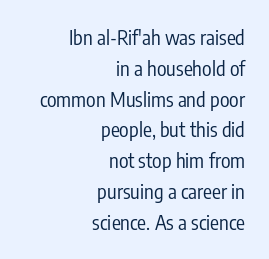
{"italic": "no", "bold": "no", "underline": "no", "align": "right", "line_spacing": "normal", "line_spacing_ratio": 1.54, "letter_spacing": "normal", "letter_spacing_em": 0.0, "glyph_px": 20}
